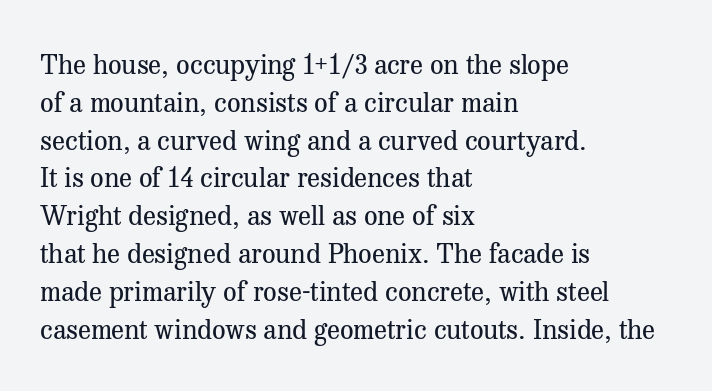
{"italic": "no", "bold": "no", "underline": "no", "align": "left", "line_spacing": "normal", "line_spacing_ratio": 1.4, "letter_spacing": "normal", "letter_spacing_em": 0.0, "glyph_px": 27}
